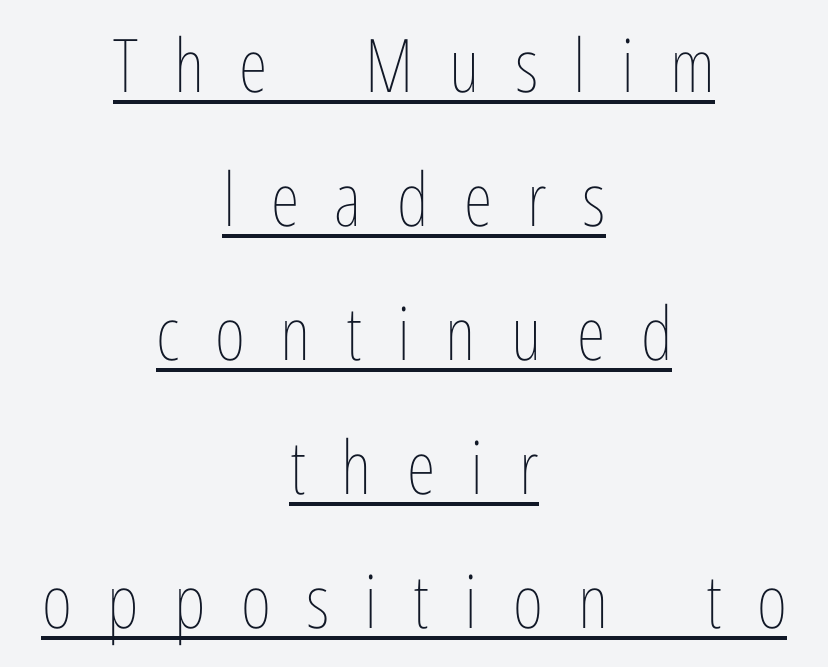
Teacher's note: observe the equal gaps on both sides — that is centered alignment. Characters remain perfectly vertical along every line. Is this a fixed-width face? No — the glyphs have proportional, varying widths. Short note: letters widely spaced. Weight: not bold — regular or lighter.
